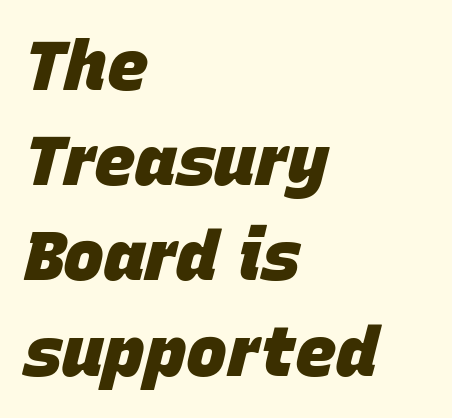
Q: Is the text bold? A: Yes.
Q: Is the text italic (slanted)? A: Yes, it leans right by about 15 degrees.
Q: Is the text underlined? A: No.
Q: How is the paragraph aligned? A: Left-aligned.
Q: Is the spacing between letters normal or unusually wide? A: Normal.
Q: Is the spacing between lines tight, normal or loose? A: Normal.
Q: Width (condensed, normal, or wide)? A: Normal.
Q: Stroke contrast? A: Low.
Q: x-height? A: Large.
Q: Monospaced? A: No.
